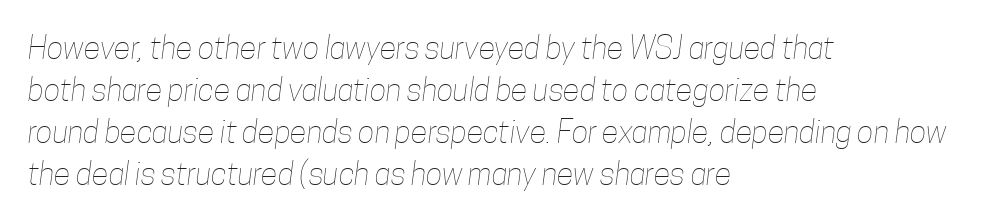
{"bold": "no", "weight": "thin", "width": "condensed", "stroke_contrast": "low", "x_height": "medium", "monospaced": "no", "underline": "no", "align": "left", "line_spacing": "normal", "line_spacing_ratio": 1.36, "letter_spacing": "normal", "letter_spacing_em": 0.0, "glyph_px": 31}
